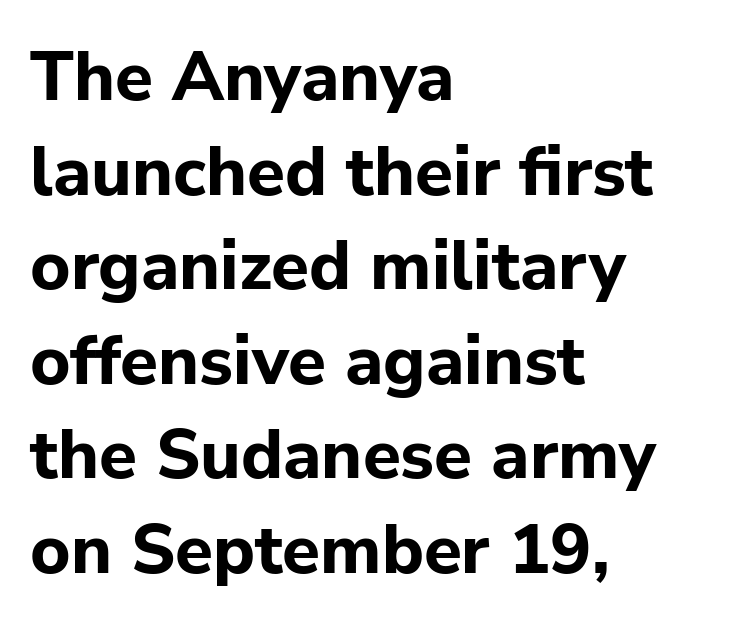
Q: Is the text bold? A: Yes.
Q: Is the text italic (slanted)? A: No, it is upright.
Q: Is the typeface a serif or a sans-serif typeface? A: Sans-serif.
Q: Is the text underlined? A: No.
Q: How is the paragraph aligned? A: Left-aligned.
Q: Is the spacing between letters normal or unusually wide? A: Normal.
Q: Is the spacing between lines tight, normal or loose? A: Normal.
Q: Width (condensed, normal, or wide)? A: Normal.
Q: Stroke contrast? A: Low.
Q: x-height? A: Medium.
Q: Monospaced? A: No.
